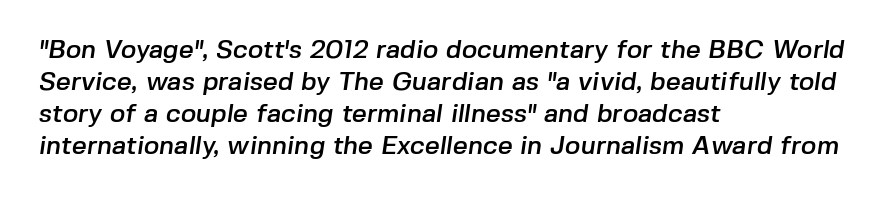
{"underline": "no", "align": "left", "line_spacing_ratio": 1.23, "letter_spacing": "normal", "letter_spacing_em": 0.0, "glyph_px": 26}
